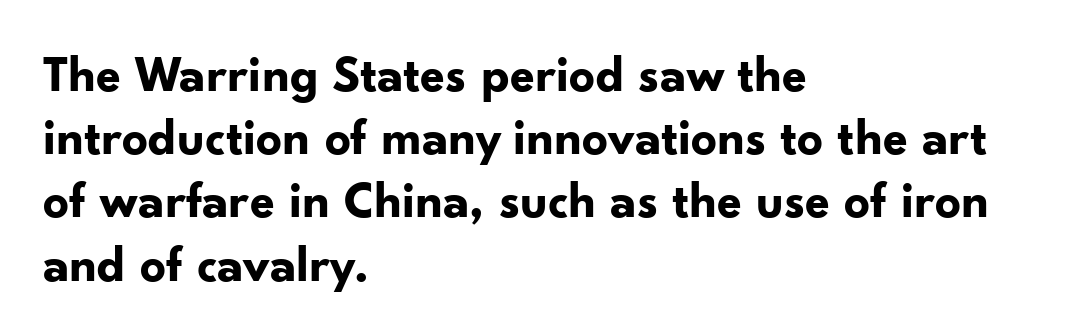
Q: Is the text bold? A: Yes.
Q: Is the text italic (slanted)? A: No, it is upright.
Q: Is the typeface a serif or a sans-serif typeface? A: Sans-serif.
Q: Is the text underlined? A: No.
Q: How is the paragraph aligned? A: Left-aligned.
Q: Is the spacing between letters normal or unusually wide? A: Normal.
Q: Width (condensed, normal, or wide)? A: Normal.
Q: Stroke contrast? A: Low.
Q: x-height? A: Small.
Q: Monospaced? A: No.
